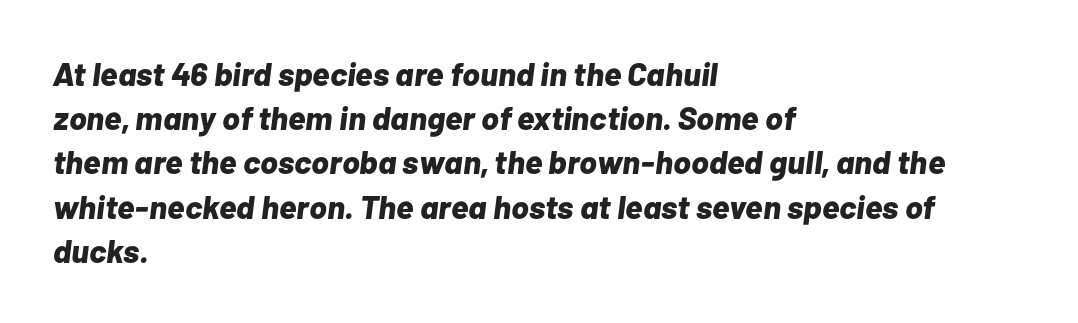
This rendering leaves character spacing at its baseline value. This sample is left-justified, so line endings fall wherever the words run out. Just letters on the line, the space beneath them empty. Heft: maximum for text — a bold. The lines sit at an ordinary, default distance from one another.
